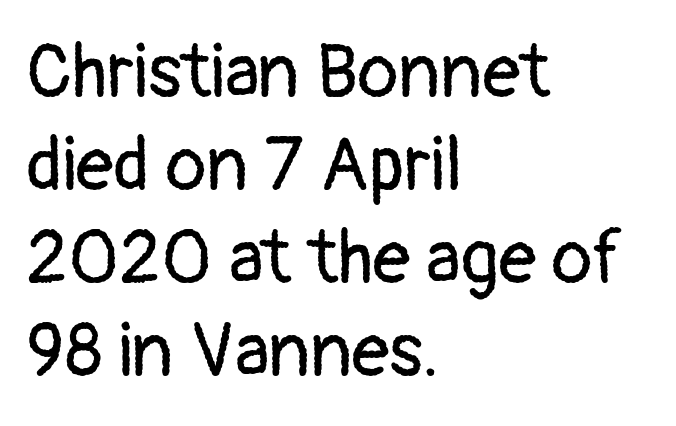
Tall strokes in this sample are plumb rather than angled. Looks like regular typesetting: each glyph gets only the width it needs. The weight tops out at a normal text grade. The passage shown is typeset with a sans-serif family.
